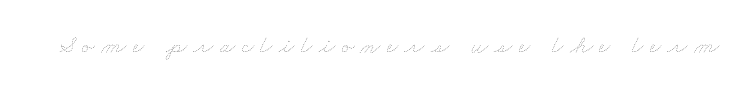
Q: Is the text bold? A: No.
Q: Is the text underlined? A: No.
Q: Is the spacing between letters normal or unusually wide? A: Unusually wide.
